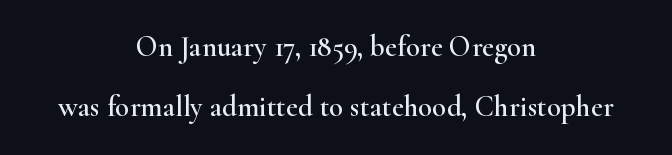
Q: Is the text italic (slanted)? A: No, it is upright.
Q: Is the typeface a serif or a sans-serif typeface? A: Serif.
Q: Is the text underlined? A: No.
Q: How is the paragraph aligned? A: Centered.
Q: Is the spacing between letters normal or unusually wide? A: Normal.
Q: Is the spacing between lines tight, normal or loose? A: Loose.
Q: Width (condensed, normal, or wide)? A: Wide.
Q: Stroke contrast? A: High.
Q: x-height? A: Small.
Q: Monospaced? A: No.
